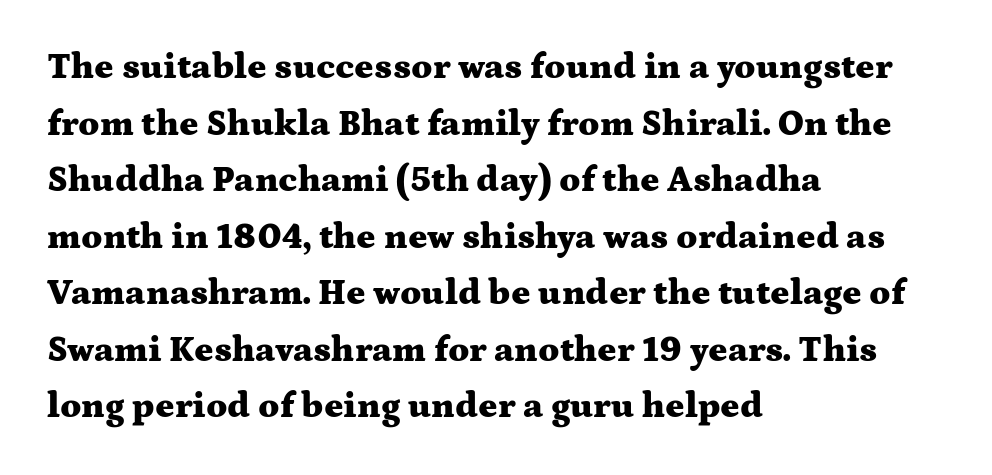
{"serif": "yes", "italic": "no", "bold": "yes", "weight": "heavy", "width": "wide", "stroke_contrast": "medium", "x_height": "medium", "monospaced": "no", "underline": "no", "align": "left", "line_spacing": "normal", "line_spacing_ratio": 1.57, "letter_spacing": "normal", "letter_spacing_em": 0.0, "glyph_px": 36}
